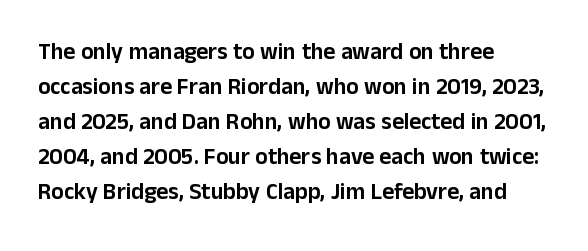
{"italic": "no", "underline": "no", "align": "left", "line_spacing": "normal", "line_spacing_ratio": 1.52, "letter_spacing": "normal", "letter_spacing_em": 0.0, "glyph_px": 23}
